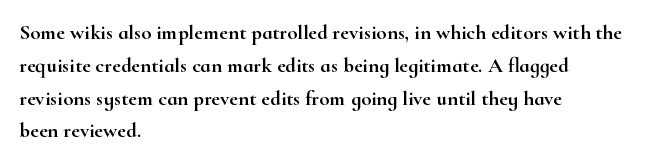
Whoever set this chose a conventional vertical rhythm. Quick note: not italic, upright. Only glyphs here, with clear space below each row. The horizontal fit of the characters is conventional and even. Notice how the passage keeps a crisp vertical edge on the left only.
